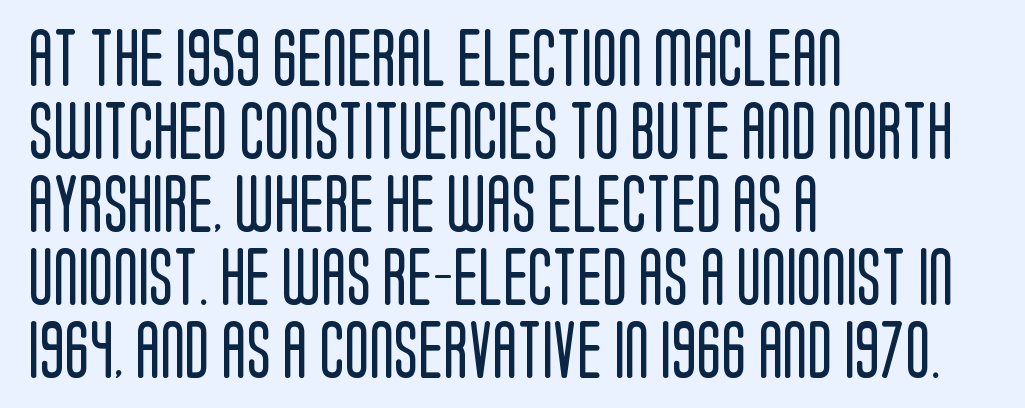
Q: Is the text bold? A: No.
Q: Is the text italic (slanted)? A: No, it is upright.
Q: Is the typeface a serif or a sans-serif typeface? A: Sans-serif.
Q: Is the text underlined? A: No.
Q: How is the paragraph aligned? A: Left-aligned.
Q: Is the spacing between letters normal or unusually wide? A: Normal.
Q: Is the spacing between lines tight, normal or loose? A: Normal.
Q: Width (condensed, normal, or wide)? A: Condensed.
Q: Stroke contrast? A: Low.
Q: x-height? A: Large.
Q: Monospaced? A: No.
